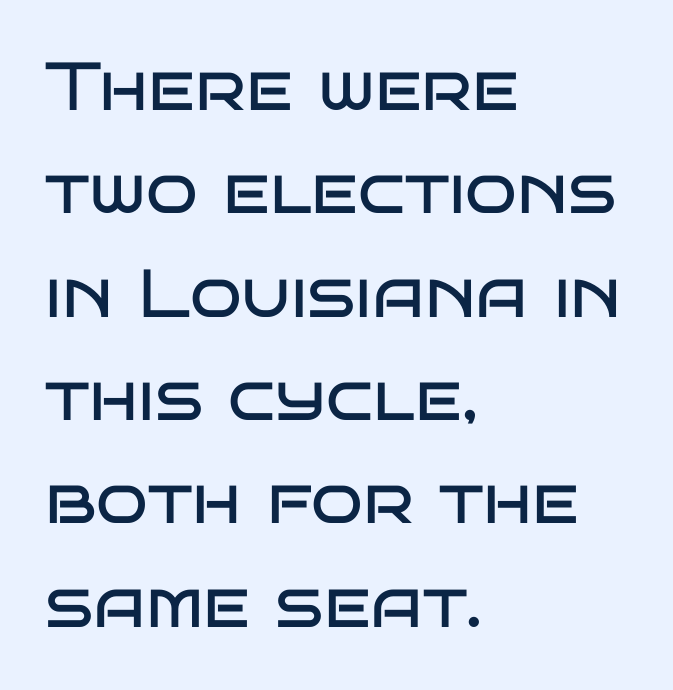
Successive baselines arrive at the customary interval. Italic: no, the glyphs are upright roman. Nothing unusual about the tracking: characters are spaced as the font intends. The words here are not underlined. Spacing verdict: proportional, widths tailored to each character.
